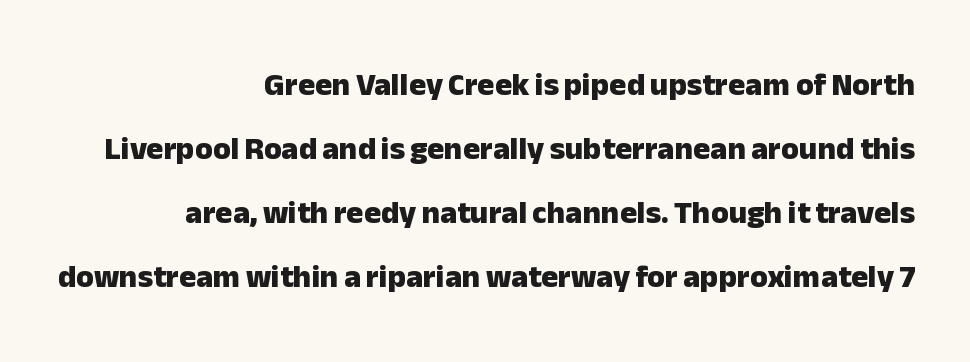
{"serif": "no", "italic": "no", "bold": "yes", "weight": "heavy", "width": "normal", "stroke_contrast": "low", "x_height": "medium", "monospaced": "no", "underline": "no", "align": "right", "line_spacing": "loose", "line_spacing_ratio": 2.0, "letter_spacing": "normal", "letter_spacing_em": 0.0, "glyph_px": 32}
